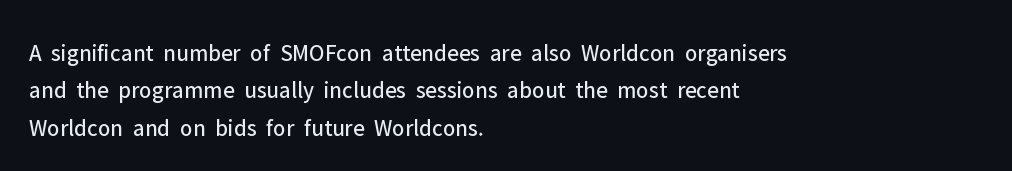
The image shows 24 px text type, upright; set left-aligned, normal line spacing (1.56x), normal letter spacing, not underlined.
